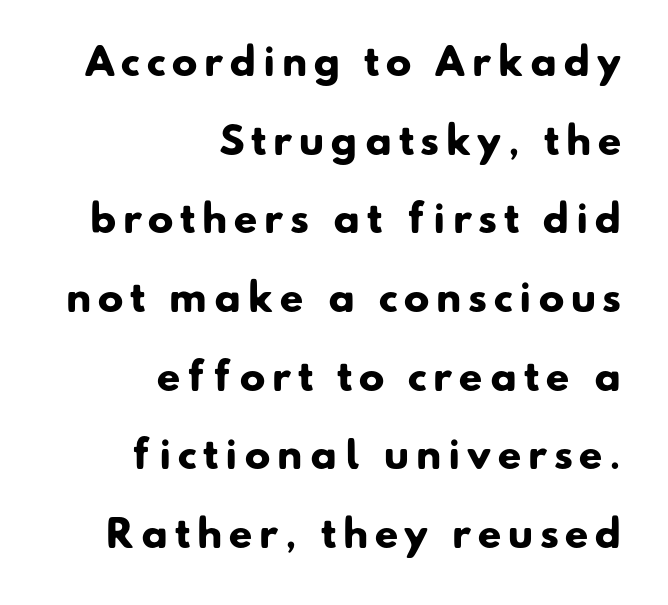
What's the leading like? Stretched, with rows far apart. On the weight axis this lands at bold, roughly 700. The compositor pushed each line to the right boundary. The specimen omits any rule beneath the text block's lines.
